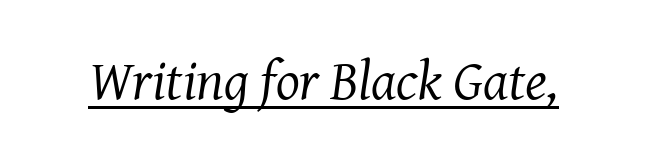
The image shows 56 px regular-weight serif type, italic (leaning right); set normal letter spacing, underlined; medium stroke contrast and a medium x-height.
